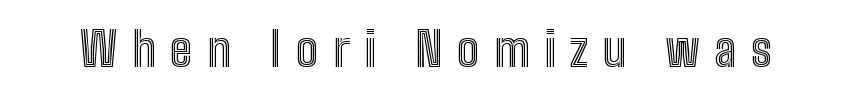
The image shows 47 px condensed type, upright; set unusually wide letter spacing (+0.31 em), not underlined; a medium x-height.
